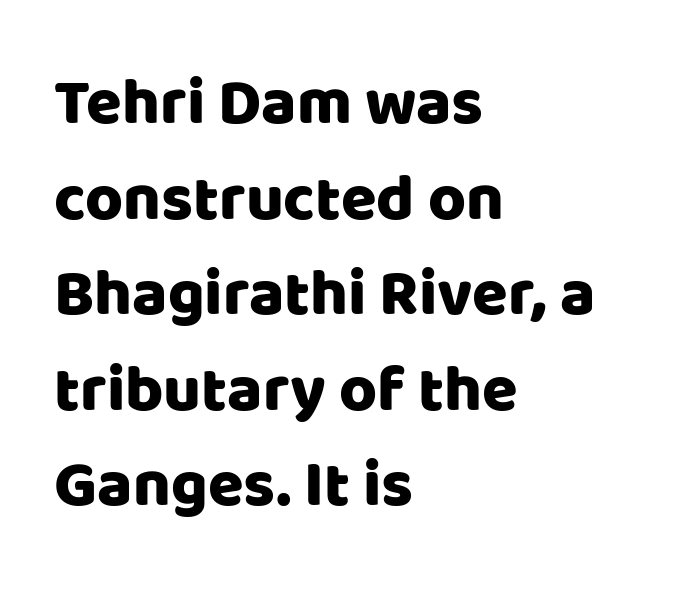
Q: Is the text italic (slanted)? A: No, it is upright.
Q: Is the typeface a serif or a sans-serif typeface? A: Sans-serif.
Q: Is the text underlined? A: No.
Q: How is the paragraph aligned? A: Left-aligned.
Q: Is the spacing between letters normal or unusually wide? A: Normal.
Q: Is the spacing between lines tight, normal or loose? A: Normal.
Q: Width (condensed, normal, or wide)? A: Normal.
Q: Stroke contrast? A: Low.
Q: x-height? A: Large.
Q: Monospaced? A: No.
